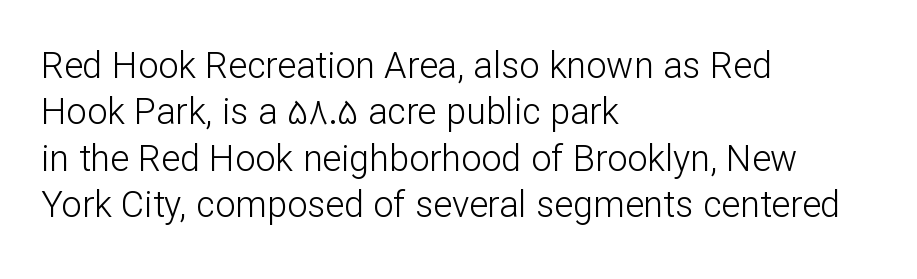
Q: Is the text bold? A: No.
Q: Is the text italic (slanted)? A: No, it is upright.
Q: Is the typeface a serif or a sans-serif typeface? A: Sans-serif.
Q: Is the text underlined? A: No.
Q: How is the paragraph aligned? A: Left-aligned.
Q: Is the spacing between letters normal or unusually wide? A: Normal.
Q: Is the spacing between lines tight, normal or loose? A: Normal.
Q: Width (condensed, normal, or wide)? A: Normal.
Q: Stroke contrast? A: Low.
Q: x-height? A: Medium.
Q: Monospaced? A: No.
